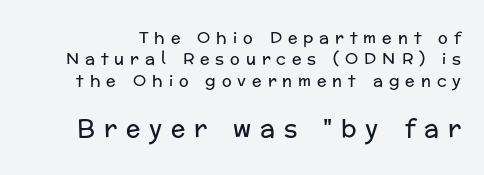
Q: Is the text bold? A: No.
Q: Is the text italic (slanted)? A: No, it is upright.
Q: Is the text underlined? A: No.
Q: Is the spacing between letters normal or unusually wide? A: Unusually wide.
Q: Is the spacing between lines tight, normal or loose? A: Normal.
Q: Which block of text is set in a larger size, the first (top) or the second (bottom)? A: The second (bottom) one.
